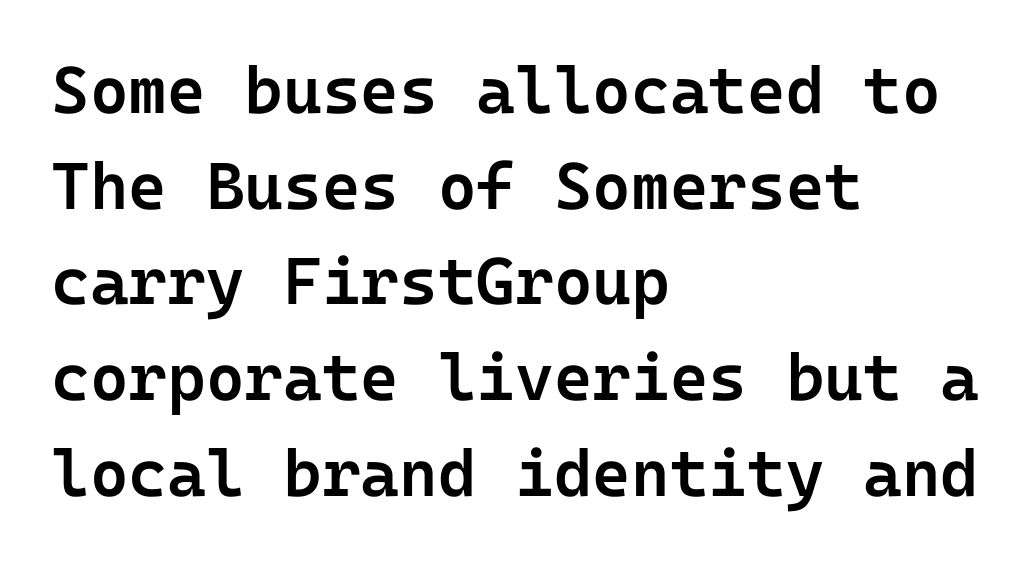
Type without underlining. Notice how descenders clear the ascenders below comfortably — that's standard leading. A sans-serif font was chosen for this passage. Horizontally, the lines are justified to the leading edge only. Strokes here are thickened, but only to semibold level. Nope, not italic — everything's standing straight.
